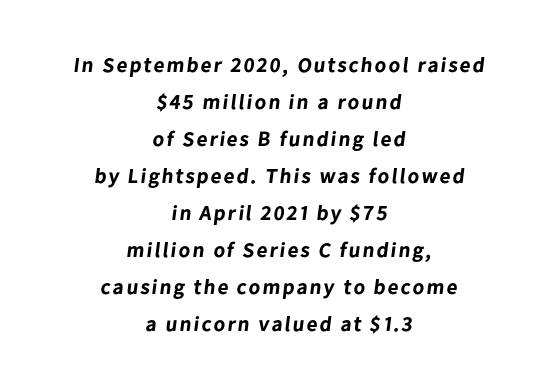
Q: Is the text bold? A: Yes.
Q: Is the text underlined? A: No.
Q: How is the paragraph aligned? A: Centered.
